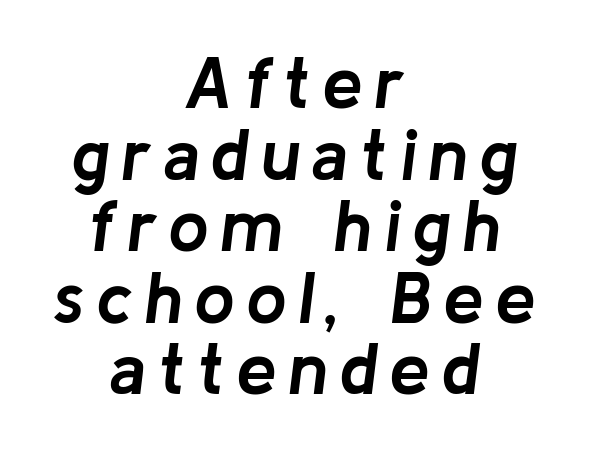
Bare-footed words on every line. I'd describe the lettering as bold — thick and assertive. The passage is arranged like a title page — every line centered. The face used here is proportionally spaced, like ordinary book or web type. Interline gaps are noticeably narrow in this sample.
